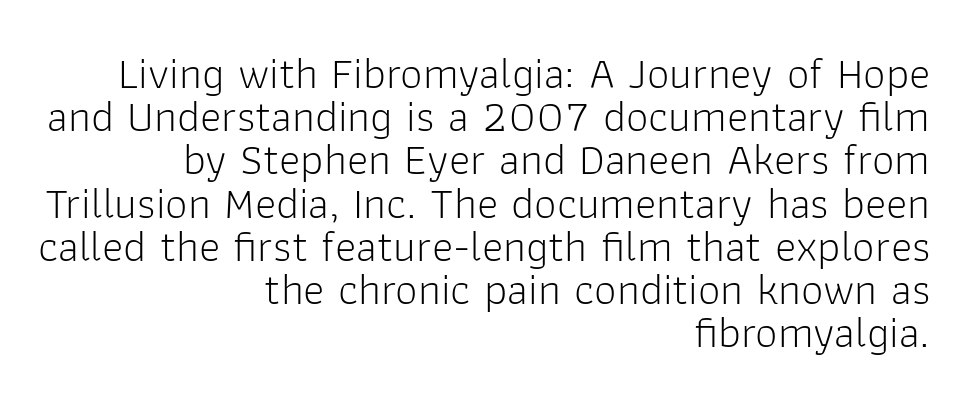
The image shows 45 px light sans-serif type, upright; set right-aligned, tight line spacing (0.96x), normal letter spacing, not underlined; low stroke contrast and a medium x-height.
